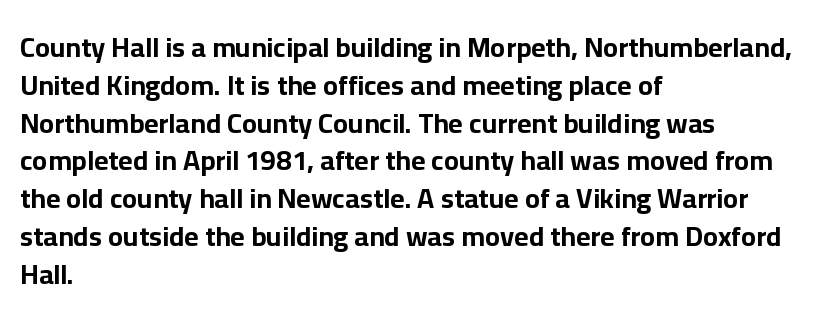
{"serif": "no", "italic": "no", "bold": "yes", "weight": "bold", "width": "normal", "stroke_contrast": "low", "x_height": "medium", "monospaced": "no", "underline": "no", "align": "left", "line_spacing": "normal", "line_spacing_ratio": 1.35, "letter_spacing": "normal", "letter_spacing_em": 0.0, "glyph_px": 28}
